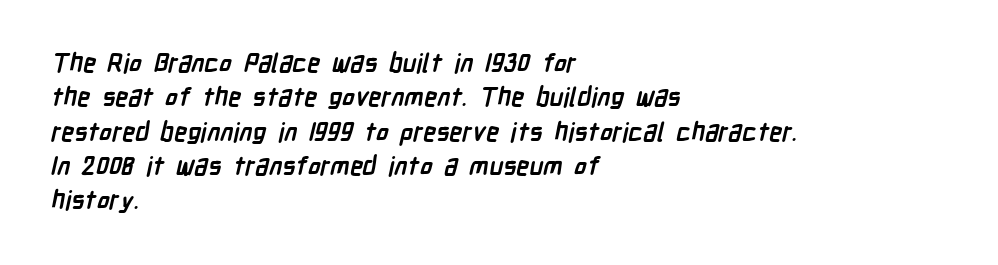
The image shows 26 px bold type; set left-aligned, normal line spacing (1.32x), normal letter spacing, not underlined.
